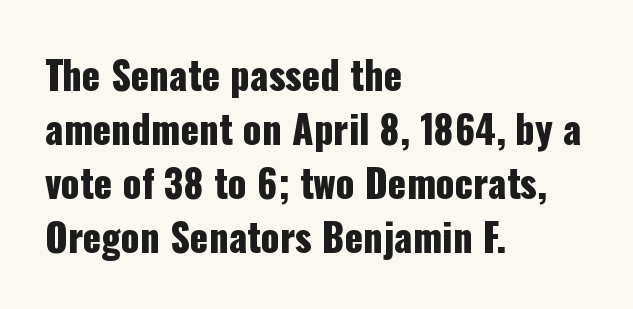
Q: Is the text italic (slanted)? A: No, it is upright.
Q: Is the typeface a serif or a sans-serif typeface? A: Sans-serif.
Q: Is the text underlined? A: No.
Q: How is the paragraph aligned? A: Left-aligned.
Q: Is the spacing between letters normal or unusually wide? A: Normal.
Q: Is the spacing between lines tight, normal or loose? A: Normal.
Q: Width (condensed, normal, or wide)? A: Condensed.
Q: Stroke contrast? A: Low.
Q: x-height? A: Medium.
Q: Monospaced? A: No.
